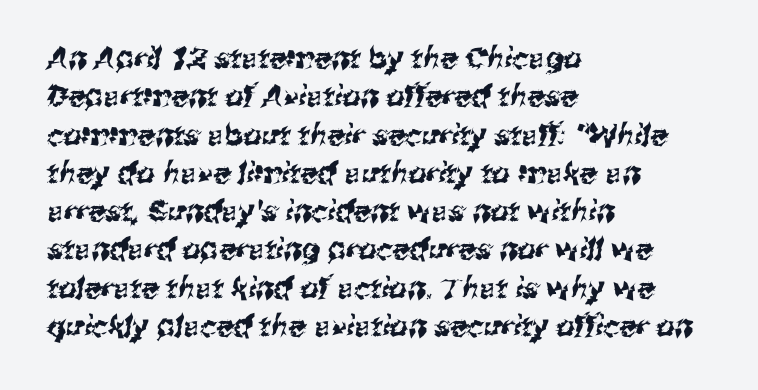
Q: Is the typeface a serif or a sans-serif typeface? A: Sans-serif.
Q: Is the text underlined? A: No.
Q: How is the paragraph aligned? A: Left-aligned.
Q: Is the spacing between letters normal or unusually wide? A: Normal.
Q: Is the spacing between lines tight, normal or loose? A: Normal.
Q: Width (condensed, normal, or wide)? A: Normal.
Q: Stroke contrast? A: Medium.
Q: x-height? A: Medium.
Q: Monospaced? A: No.
